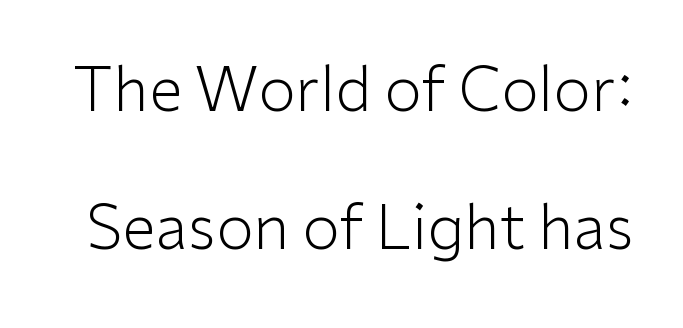
Q: Is the text bold? A: No.
Q: Is the text italic (slanted)? A: No, it is upright.
Q: Is the typeface a serif or a sans-serif typeface? A: Sans-serif.
Q: Is the text underlined? A: No.
Q: Is the spacing between letters normal or unusually wide? A: Normal.
Q: Is the spacing between lines tight, normal or loose? A: Loose.
Q: Width (condensed, normal, or wide)? A: Normal.
Q: Stroke contrast? A: Low.
Q: x-height? A: Medium.
Q: Monospaced? A: No.
